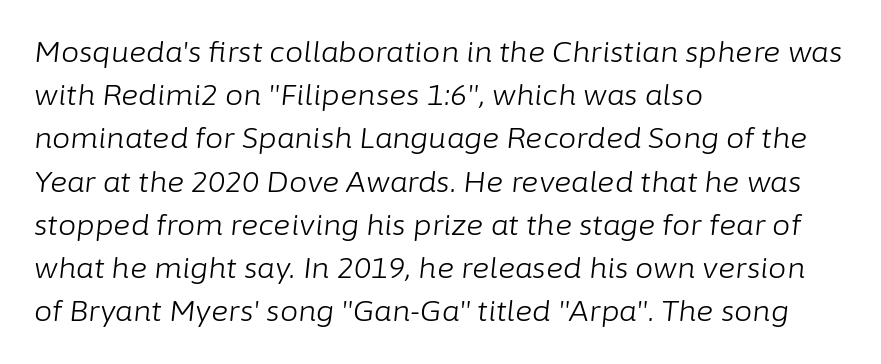
The image shows 29 px light type, italic (leaning right); set left-aligned, normal line spacing (1.49x), normal letter spacing, not underlined; low stroke contrast and a medium x-height.
